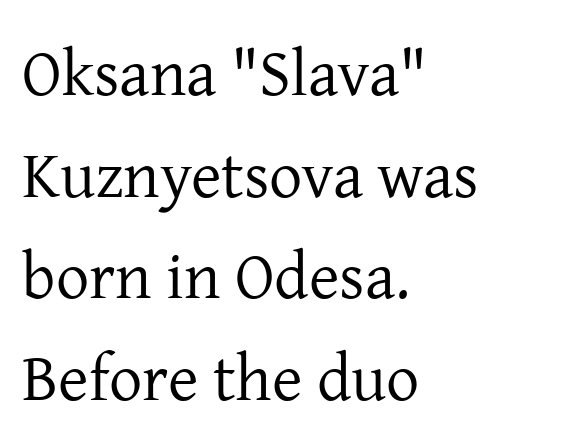
The image shows 66 px regular-weight serif type, upright; set left-aligned, normal line spacing (1.54x), normal letter spacing, not underlined; low stroke contrast and a medium x-height.
